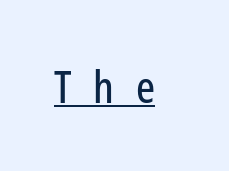
Q: Is the text italic (slanted)? A: No, it is upright.
Q: Is the typeface a serif or a sans-serif typeface? A: Sans-serif.
Q: Is the text underlined? A: Yes.
Q: Is the spacing between letters normal or unusually wide? A: Unusually wide.
Q: Width (condensed, normal, or wide)? A: Condensed.
Q: Stroke contrast? A: Low.
Q: x-height? A: Medium.
Q: Monospaced? A: No.
